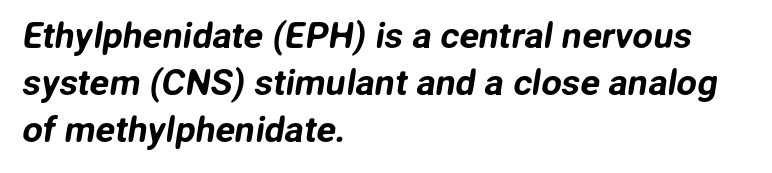
The image shows 36 px sans-serif type; set left-aligned, normal line spacing (1.31x), normal letter spacing, not underlined; low stroke contrast and a medium x-height.
